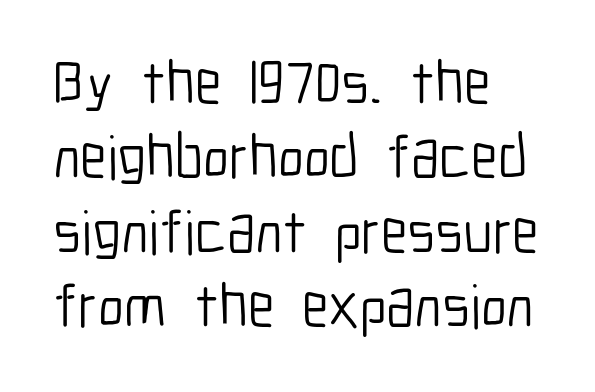
Teacher's note: observe the even left margin — that is flush-left alignment. Each letter's strokes conclude bluntly, with no projecting serifs. Between one letter and the next there's only the usual sliver of space. Do the characters align in a grid? No, the font is proportional. The typesetting does not lean heavy: it is not bold. Unmarked baselines from the first word to the last.
